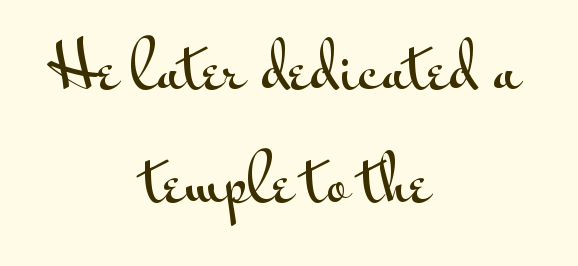
The letters sit at their default tracking, neither squeezed nor spread. The glyphs in this specimen are sans serif. The typesetter chose a symmetrical, centered arrangement here.
